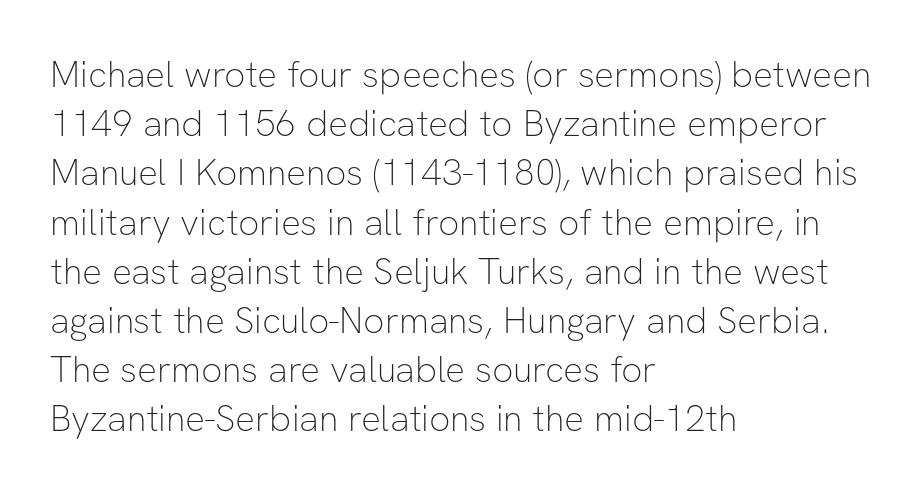
Q: Is the text bold? A: No.
Q: Is the text italic (slanted)? A: No, it is upright.
Q: Is the typeface a serif or a sans-serif typeface? A: Sans-serif.
Q: Is the text underlined? A: No.
Q: How is the paragraph aligned? A: Left-aligned.
Q: Is the spacing between letters normal or unusually wide? A: Normal.
Q: Is the spacing between lines tight, normal or loose? A: Normal.
Q: Width (condensed, normal, or wide)? A: Normal.
Q: Stroke contrast? A: Low.
Q: x-height? A: Medium.
Q: Monospaced? A: No.
